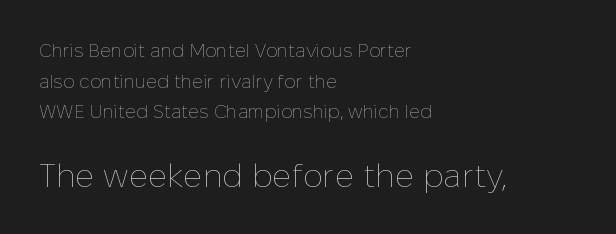
The image shows 33 px thin type, upright; set left-aligned, normal line spacing (1.61x), normal letter spacing, not underlined; the second (bottom) block is 1.74x larger; low stroke contrast and a medium x-height.
